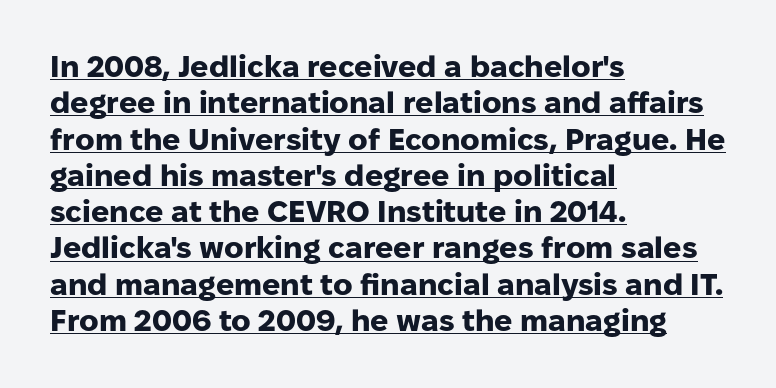
Short and long lines alike share a common starting point at left. Spacing verdict: proportional, widths tailored to each character. Posture: straight, roman, zero tilt. Serifs: no, the terminals of the letterforms are clean. A baseline rule has been typeset under these characters. Words appear dense and cohesive because spacing is normal.
